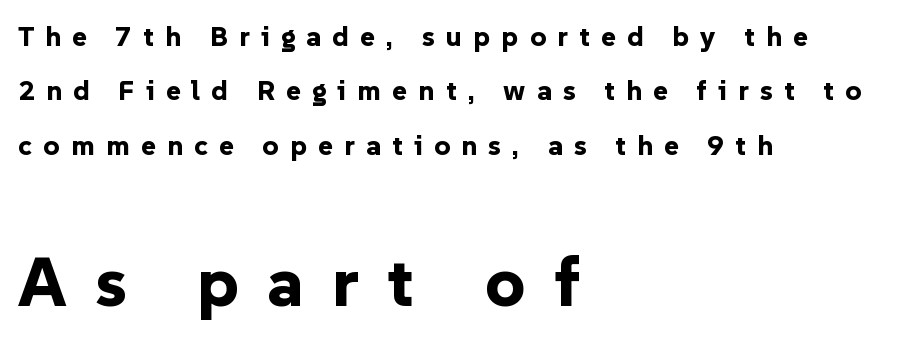
The face used here is proportionally spaced, like ordinary book or web type. The characters display no serif detailing; their extremities are plain. Spacing between characters has been opened up far beyond the box default. Successive baselines arrive slowly, with a big drop between each. Horizontal alignment here is leftward, the default for most running prose.
